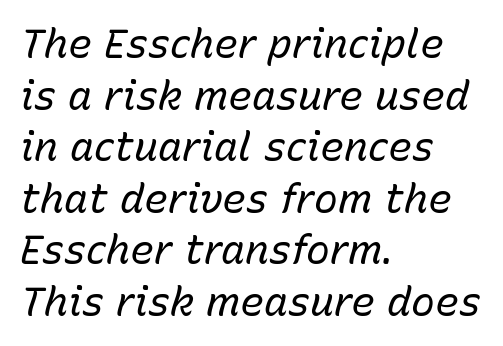
{"italic": "yes", "lean": "right", "slant_degrees": 15, "bold": "no", "weight": "regular", "width": "normal", "stroke_contrast": "low", "x_height": "medium", "monospaced": "no", "underline": "no", "align": "left", "line_spacing": "normal", "line_spacing_ratio": 1.29, "letter_spacing": "normal", "letter_spacing_em": 0.0, "glyph_px": 40}
